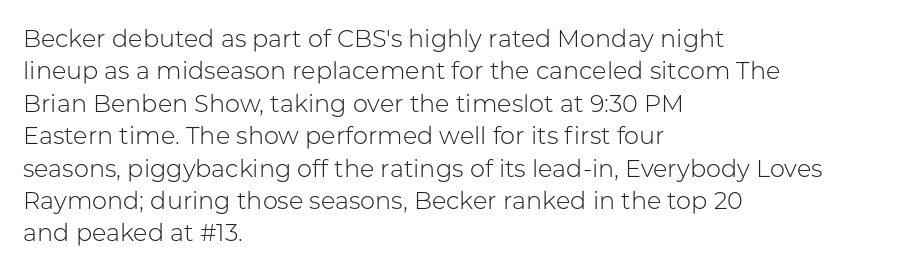
The typesetter chose a ragged-right arrangement here. In terms of letterspacing, this is plain default setting. Descenders hang freely into open space. A typesetter would call this leading conventional body-copy spacing. Stems and bowls with no extra thickness — not bold.
